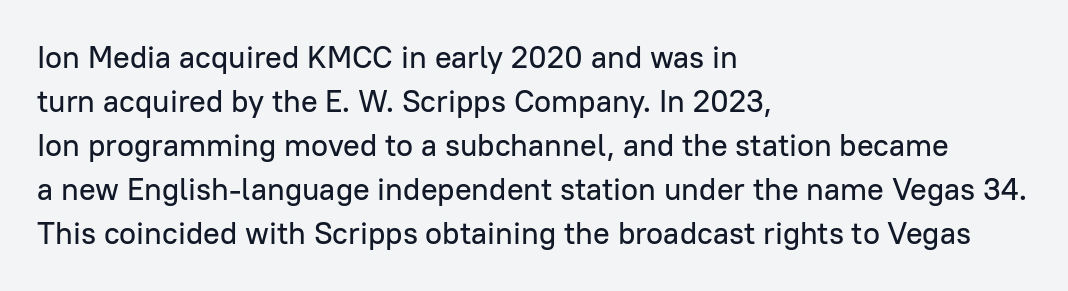
{"serif": "no", "italic": "no", "width": "normal", "stroke_contrast": "low", "x_height": "medium", "monospaced": "no", "underline": "no", "align": "left", "line_spacing": "normal", "line_spacing_ratio": 1.42, "letter_spacing": "normal", "letter_spacing_em": 0.0, "glyph_px": 31}
